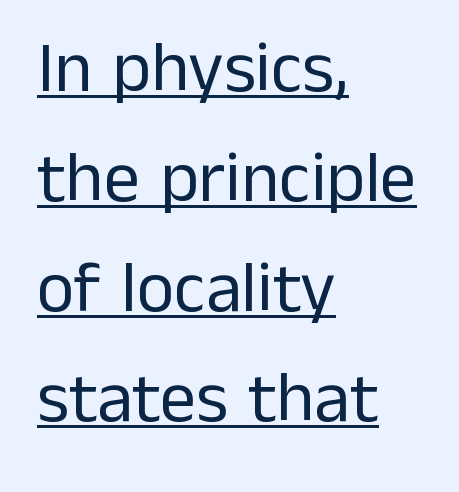
Q: Is the text bold? A: No.
Q: Is the text italic (slanted)? A: No, it is upright.
Q: Is the typeface a serif or a sans-serif typeface? A: Sans-serif.
Q: Is the text underlined? A: Yes.
Q: How is the paragraph aligned? A: Left-aligned.
Q: Is the spacing between letters normal or unusually wide? A: Normal.
Q: Is the spacing between lines tight, normal or loose? A: Normal.
Q: Width (condensed, normal, or wide)? A: Normal.
Q: Stroke contrast? A: Low.
Q: x-height? A: Medium.
Q: Monospaced? A: No.
